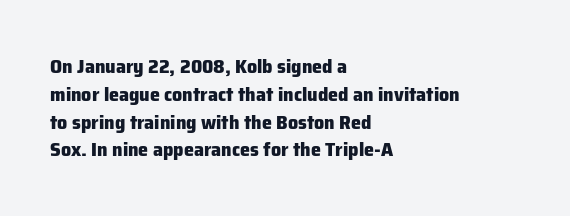
Q: Is the text bold? A: Yes.
Q: Is the text italic (slanted)? A: No, it is upright.
Q: Is the text underlined? A: No.
Q: How is the paragraph aligned? A: Left-aligned.
Q: Is the spacing between letters normal or unusually wide? A: Normal.
Q: Is the spacing between lines tight, normal or loose? A: Normal.
